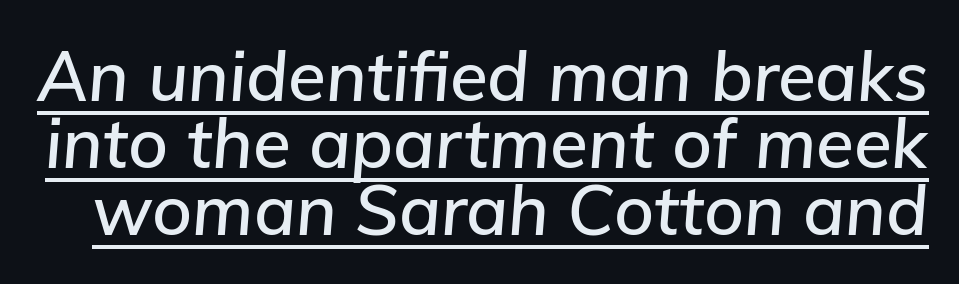
Q: Is the text italic (slanted)? A: Yes, it leans right by about 5 degrees.
Q: Is the text underlined? A: Yes.
Q: Is the spacing between letters normal or unusually wide? A: Normal.
Q: Is the spacing between lines tight, normal or loose? A: Tight.
Q: Width (condensed, normal, or wide)? A: Normal.
Q: Stroke contrast? A: Low.
Q: x-height? A: Medium.
Q: Monospaced? A: No.
